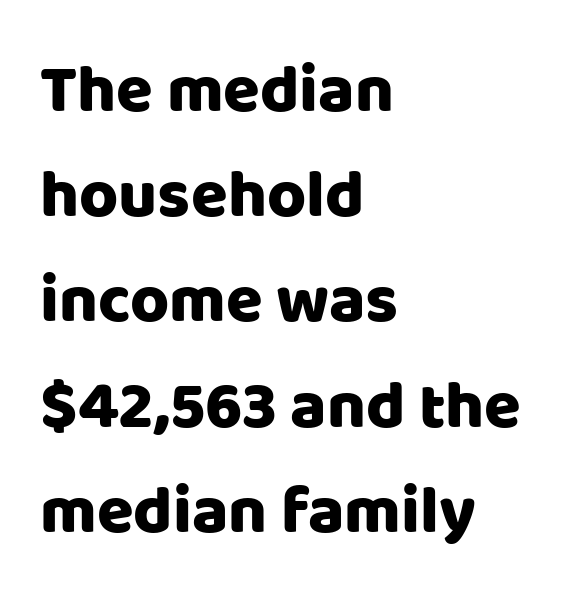
{"serif": "no", "italic": "no", "width": "normal", "stroke_contrast": "low", "x_height": "large", "monospaced": "no", "underline": "no", "align": "left", "line_spacing": "normal", "line_spacing_ratio": 1.57, "letter_spacing": "normal", "letter_spacing_em": 0.0, "glyph_px": 67}
